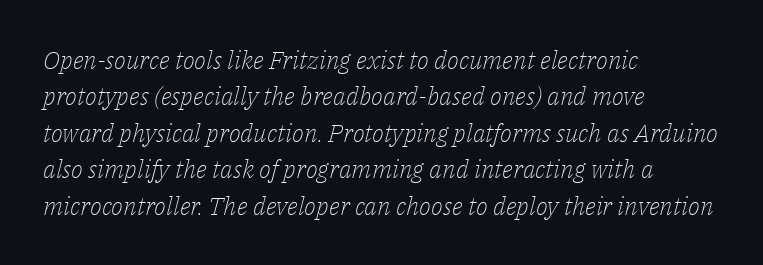
The passage shown is not underscored anywhere. The characters are drawn with everyday or finer stroke widths. If you drew a line through each stem, it would be angled. This sample is left-justified, so line endings fall wherever the words run out. The gaps between neighbouring characters are ordinary and unremarkable. The line-height multiplier appears to be the usual default.
